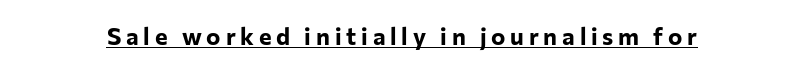
Q: Is the text bold? A: Yes.
Q: Is the text italic (slanted)? A: No, it is upright.
Q: Is the text underlined? A: Yes.
Q: Is the spacing between letters normal or unusually wide? A: Unusually wide.
